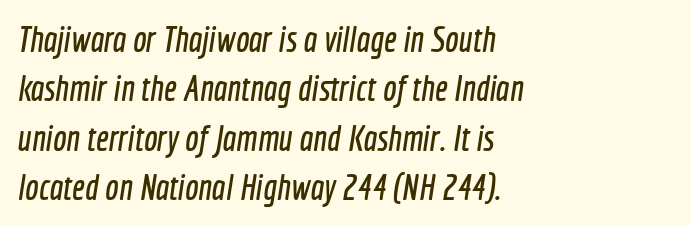
The image shows 36 px condensed sans-serif type; set left-aligned, normal line spacing (1.37x), normal letter spacing, not underlined; a medium x-height.
